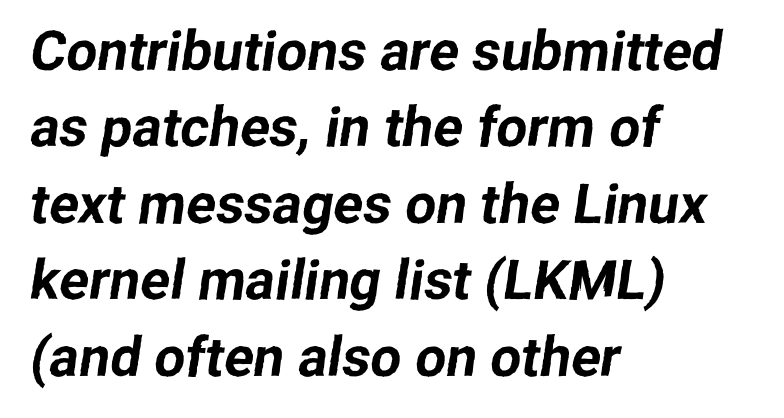
The image shows 55 px sans-serif type; set left-aligned, normal line spacing (1.39x), normal letter spacing, not underlined; low stroke contrast and a medium x-height.
